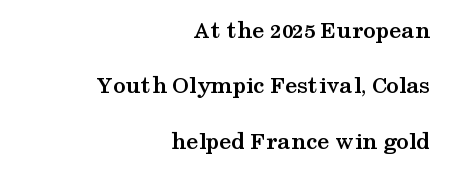
{"italic": "no", "bold": "yes", "underline": "no", "align": "right", "line_spacing": "loose", "line_spacing_ratio": 2.22, "letter_spacing": "normal", "letter_spacing_em": 0.0, "glyph_px": 25}
